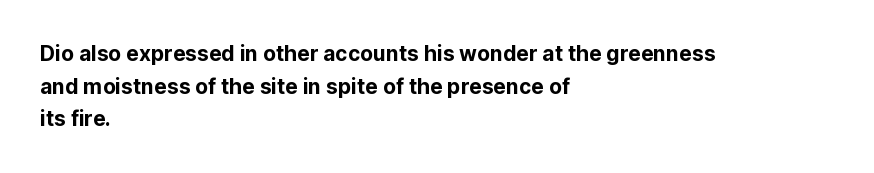
The line-height multiplier appears to be the usual default. Posture: straight, roman, zero tilt. This sample uses plain, unmodified letter spacing. No word sits above an underline.
